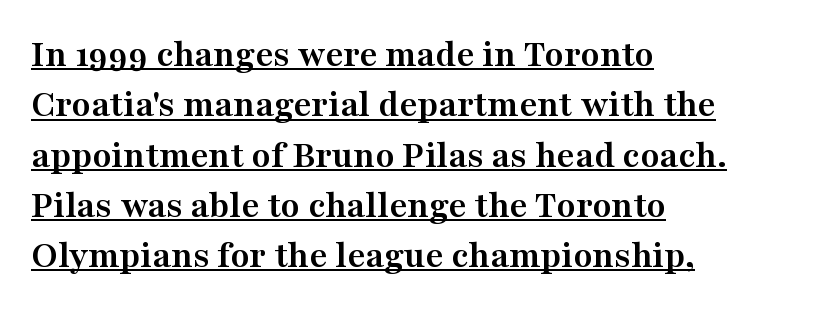
Spacing between characters is what you'd get straight out of the box. Left-aligned paragraph, ragged on the right. This rendering employs a face with finishing strokes, i.e., a serif. Note the varied advance widths — an 'i' is clearly narrower than an 'm'. Ordinary non-slanted type is in use.
